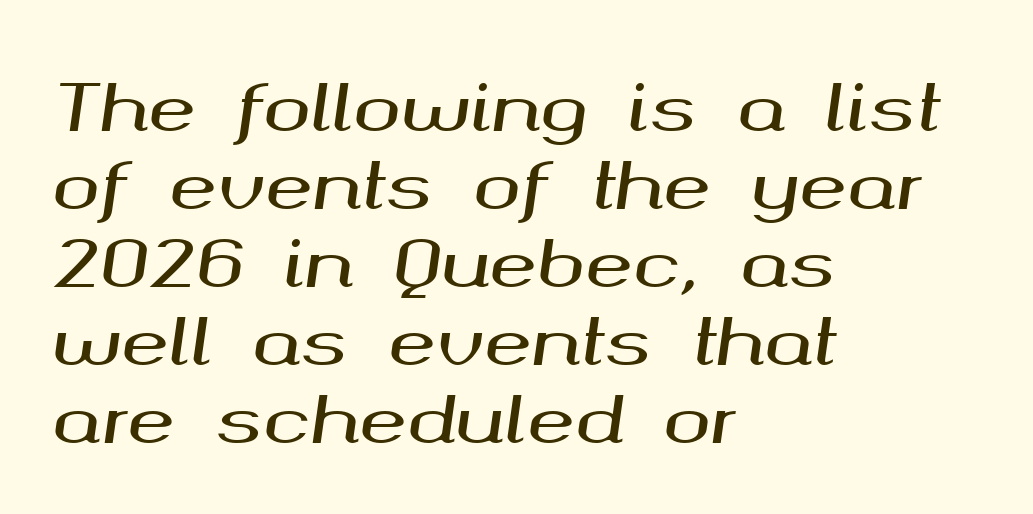
{"italic": "yes", "lean": "right", "slant_degrees": 8, "width": "wide", "stroke_contrast": "medium", "x_height": "medium", "monospaced": "no", "underline": "no", "align": "left", "line_spacing_ratio": 1.22, "letter_spacing": "normal", "letter_spacing_em": 0.0, "glyph_px": 64}
